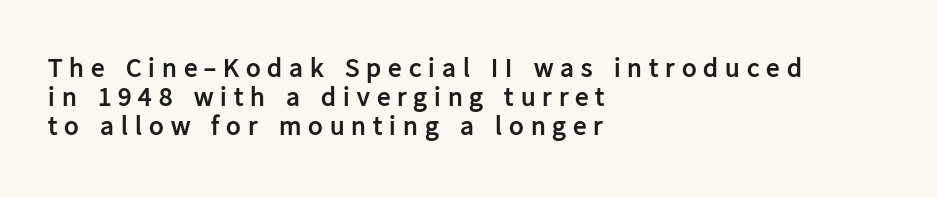
{"italic": "no", "bold": "yes", "underline": "no", "align": "left", "line_spacing": "tight", "line_spacing_ratio": 1.08, "letter_spacing": "wide", "letter_spacing_em": 0.26, "glyph_px": 27}
